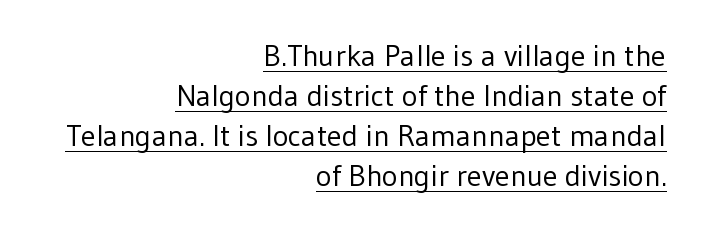
The image shows 30 px regular-weight sans-serif type, upright; set right-aligned, normal line spacing (1.33x), normal letter spacing, underlined; low stroke contrast and a medium x-height.
